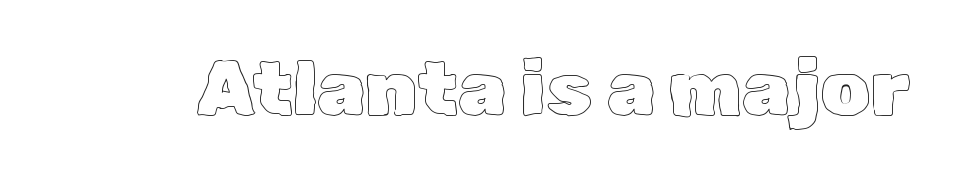
The image shows 77 px text type, upright; set normal letter spacing, not underlined; a medium x-height.
